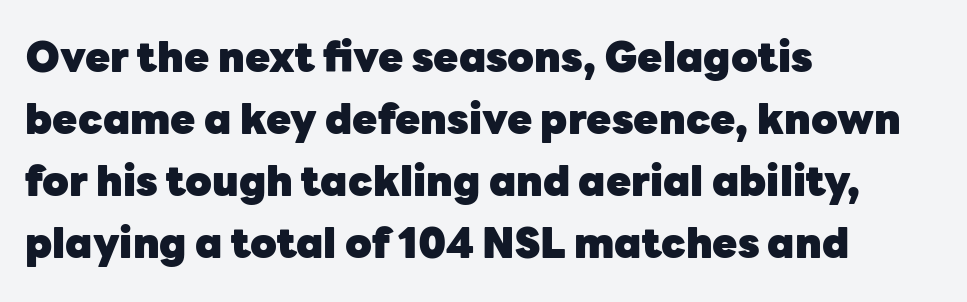
{"serif": "no", "italic": "no", "bold": "yes", "weight": "heavy", "width": "normal", "stroke_contrast": "low", "x_height": "medium", "monospaced": "no", "underline": "no", "align": "left", "line_spacing": "normal", "line_spacing_ratio": 1.51, "letter_spacing": "normal", "letter_spacing_em": 0.0, "glyph_px": 41}
